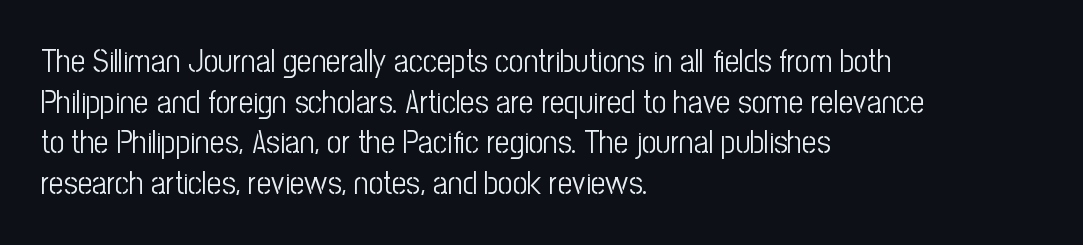
{"serif": "no", "italic": "no", "bold": "no", "weight": "light", "width": "condensed", "stroke_contrast": "low", "x_height": "medium", "monospaced": "no", "underline": "no", "align": "left", "line_spacing": "normal", "line_spacing_ratio": 1.27, "letter_spacing": "normal", "letter_spacing_em": 0.0, "glyph_px": 32}
